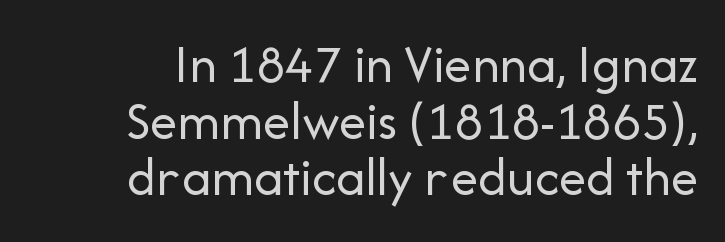
{"serif": "no", "italic": "no", "bold": "no", "weight": "regular", "width": "normal", "stroke_contrast": "low", "x_height": "medium", "monospaced": "no", "underline": "no", "line_spacing": "tight", "line_spacing_ratio": 1.03, "letter_spacing": "normal", "letter_spacing_em": 0.0, "glyph_px": 55}
